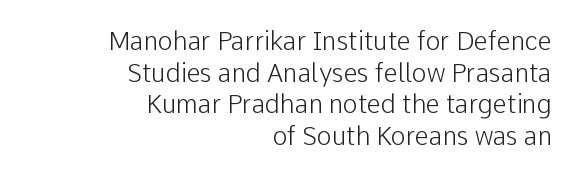
Q: Is the text bold? A: No.
Q: Is the text italic (slanted)? A: No, it is upright.
Q: Is the text underlined? A: No.
Q: How is the paragraph aligned? A: Right-aligned.
Q: Is the spacing between letters normal or unusually wide? A: Normal.
Q: Is the spacing between lines tight, normal or loose? A: Normal.
